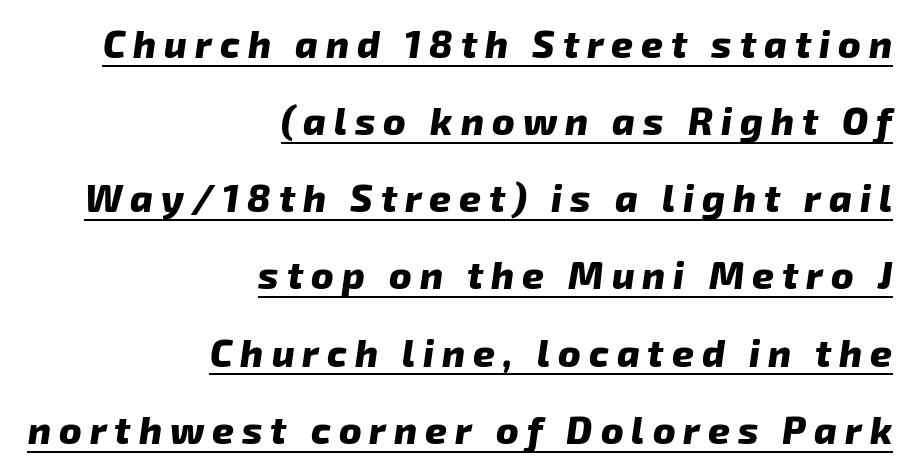
The image shows 38 px heavy sans-serif type; set right-aligned, loose line spacing (2.03x), unusually wide letter spacing (+0.21 em), underlined; low stroke contrast and a medium x-height.
